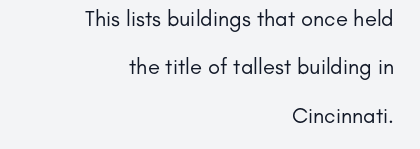
{"italic": "no", "bold": "no", "underline": "no", "align": "right", "line_spacing": "loose", "line_spacing_ratio": 2.2, "letter_spacing": "normal", "letter_spacing_em": 0.0, "glyph_px": 22}
